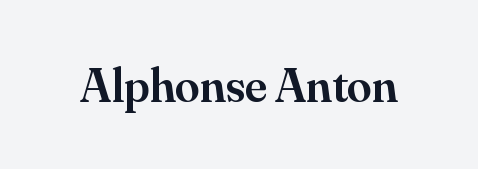
I'd call this a serif setting — the letters wear small feet. The foot of each line stays bare and open. Is there any slant? The stems are plumb. Students, this is semibold: more ink than regular, less than bold. Proportional: the letters do not fall into vertical columns.
